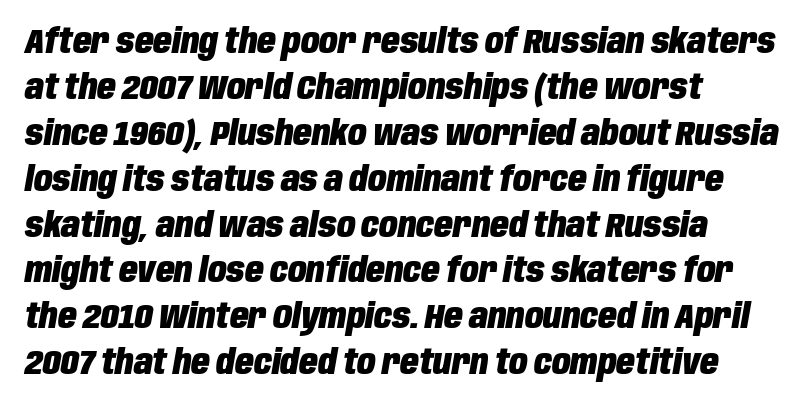
{"italic": "yes", "lean": "right", "slant_degrees": 10, "bold": "yes", "weight": "heavy", "width": "condensed", "stroke_contrast": "low", "x_height": "large", "monospaced": "no", "underline": "no", "align": "left", "line_spacing": "normal", "line_spacing_ratio": 1.35, "letter_spacing": "normal", "letter_spacing_em": 0.0, "glyph_px": 34}
